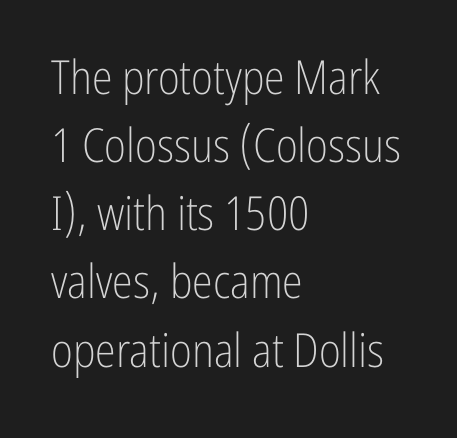
{"serif": "no", "italic": "no", "bold": "no", "weight": "light", "width": "condensed", "stroke_contrast": "low", "x_height": "medium", "monospaced": "no", "underline": "no", "align": "left", "line_spacing": "normal", "line_spacing_ratio": 1.45, "letter_spacing": "normal", "letter_spacing_em": 0.0, "glyph_px": 47}
